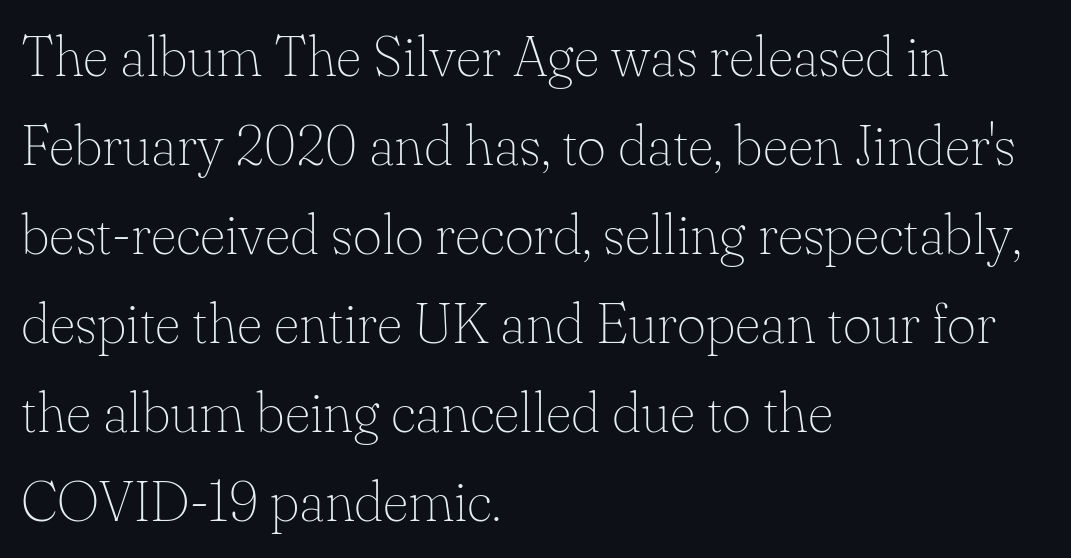
{"serif": "yes", "italic": "no", "bold": "no", "weight": "thin", "width": "normal", "stroke_contrast": "low", "x_height": "small", "monospaced": "no", "underline": "no", "align": "left", "line_spacing": "normal", "line_spacing_ratio": 1.59, "letter_spacing": "normal", "letter_spacing_em": 0.0, "glyph_px": 56}
